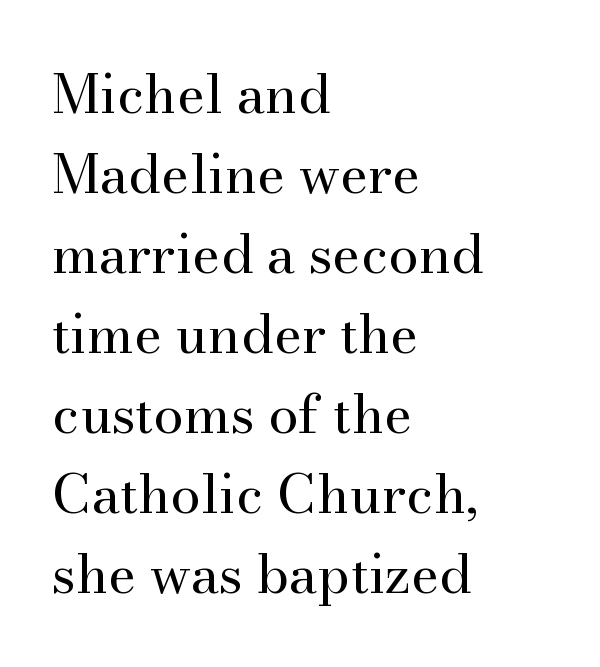
The image shows 54 px regular-weight serif type, upright; set left-aligned, normal line spacing (1.48x), normal letter spacing, not underlined; medium stroke contrast and a small x-height.
